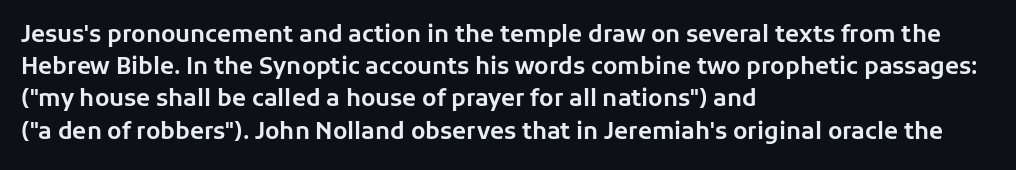
The image shows 23 px text type, upright; set left-aligned, normal line spacing (1.4x), normal letter spacing, not underlined.
